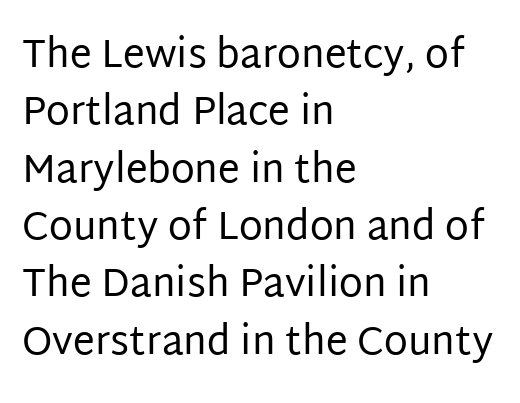
I'd call this a sans setting — the letters go barefoot. Line spacing here is normal. The passage shown is typed in a proportional face where columns would drift. The font's upright variant was chosen for this text. Rule under the text: the space is simply empty. The rendering anchors every line to the left-hand side.
